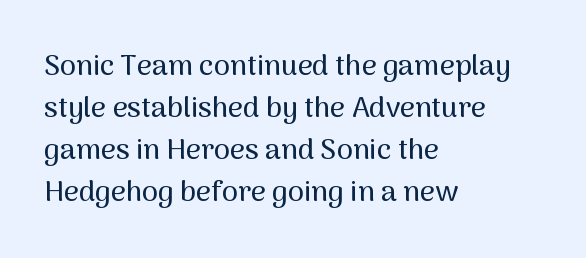
{"serif": "no", "italic": "no", "width": "normal", "stroke_contrast": "medium", "x_height": "medium", "monospaced": "no", "underline": "no", "align": "left", "line_spacing": "normal", "line_spacing_ratio": 1.45, "letter_spacing": "normal", "letter_spacing_em": 0.0, "glyph_px": 29}
